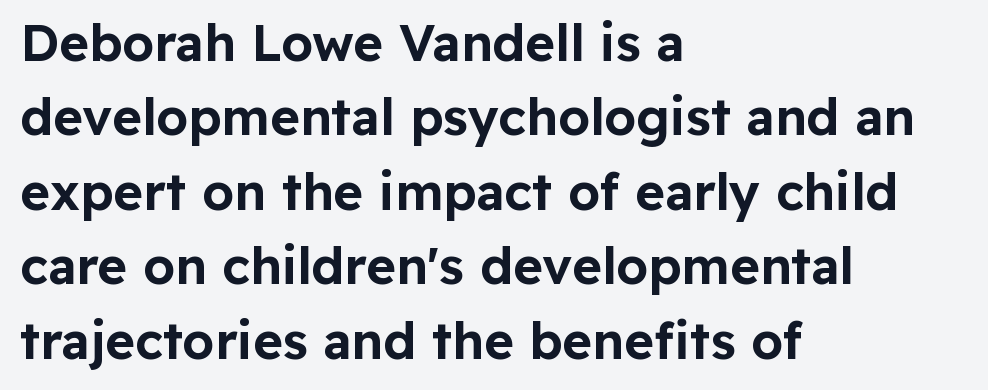
These lines keep a tight, regular rhythm from letter to letter. This is sans-serif lettering, the kind often seen on screens and signage. This sample keeps an unexceptional amount of space between lines. Short and long lines alike share a common starting point at left.
